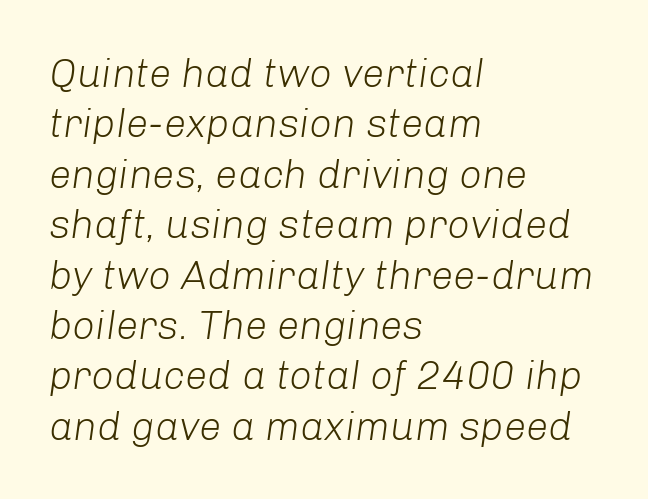
{"italic": "yes", "lean": "right", "slant_degrees": 8, "bold": "no", "weight": "light", "width": "normal", "stroke_contrast": "low", "x_height": "medium", "monospaced": "no", "underline": "no", "align": "left", "line_spacing": "normal", "line_spacing_ratio": 1.26, "letter_spacing": "normal", "letter_spacing_em": 0.0, "glyph_px": 40}
